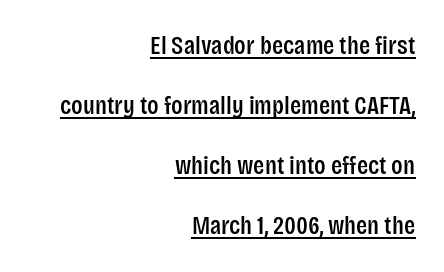
{"italic": "no", "underline": "yes", "align": "right", "line_spacing": "loose", "line_spacing_ratio": 2.31, "letter_spacing": "normal", "letter_spacing_em": 0.0, "glyph_px": 26}
